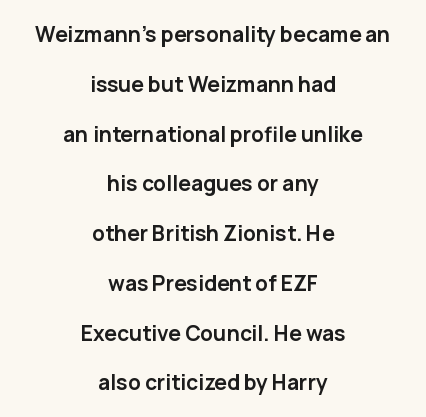
The passage shown is not underscored anywhere. How heavy is the stroke? Heavy — this is a bold. These lines are centered, leaving both edges ragged. Interline gaps are noticeably wide in this sample. The axis of the letterforms is exactly vertical.
